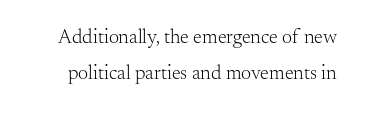
{"italic": "no", "bold": "no", "underline": "no", "line_spacing_ratio": 1.79, "letter_spacing": "normal", "letter_spacing_em": 0.0, "glyph_px": 20}
